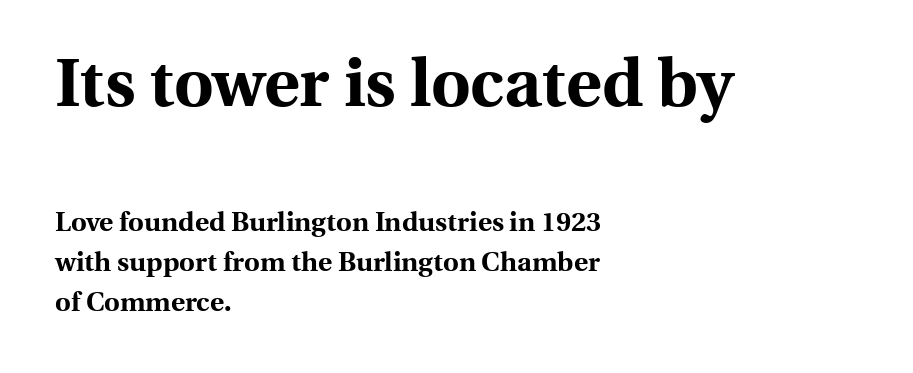
Interline gaps are of average width in this sample. Nope, not italic — everything's standing straight. Check under the words: just untouched page. Layout note: lines flush left. The rendering shows small feet on the letterforms — a serif design.
